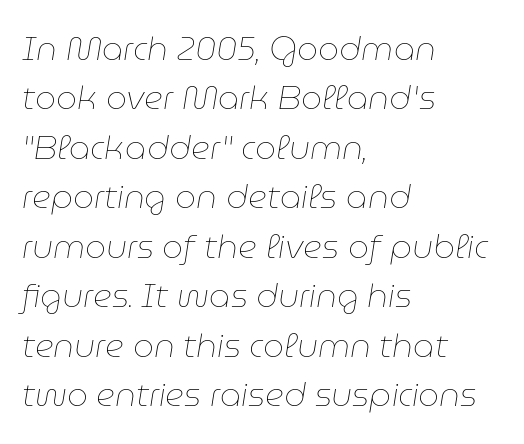
Summary of vertical rhythm: regular, with standard interline spacing. Words appear dense and cohesive because spacing is normal. Is this a fixed-width face? No — the glyphs have proportional, varying widths. Teacher's note: observe the even left margin — that is flush-left alignment. Is the stroke heavy? The answer is a plain regular-or-lighter.
